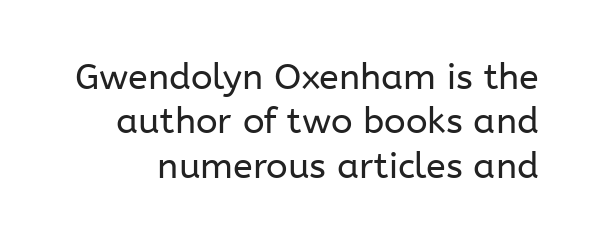
The image shows 36 px regular-weight sans-serif type, upright; set line spacing 1.23x, normal letter spacing, not underlined; low stroke contrast and a medium x-height.
